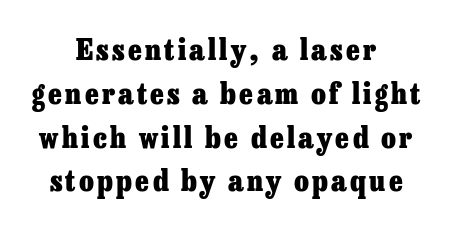
Q: Is the text bold? A: Yes.
Q: Is the text italic (slanted)? A: No, it is upright.
Q: Is the typeface a serif or a sans-serif typeface? A: Serif.
Q: Is the text underlined? A: No.
Q: How is the paragraph aligned? A: Centered.
Q: Is the spacing between lines tight, normal or loose? A: Normal.
Q: Width (condensed, normal, or wide)? A: Normal.
Q: Stroke contrast? A: Low.
Q: x-height? A: Medium.
Q: Monospaced? A: No.
